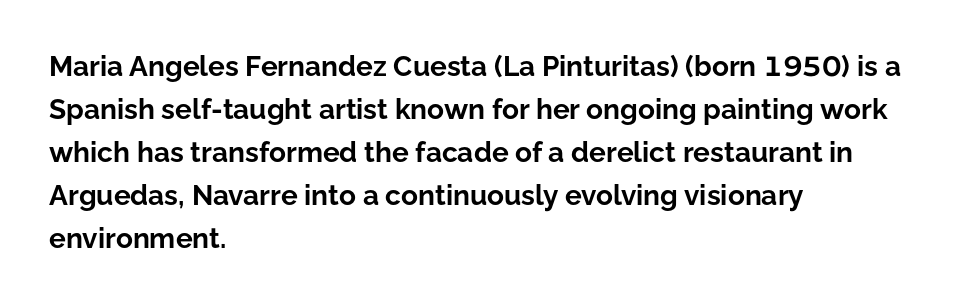
The image shows 28 px bold sans-serif type, upright; set left-aligned, normal line spacing (1.54x), normal letter spacing, not underlined; low stroke contrast and a medium x-height.
